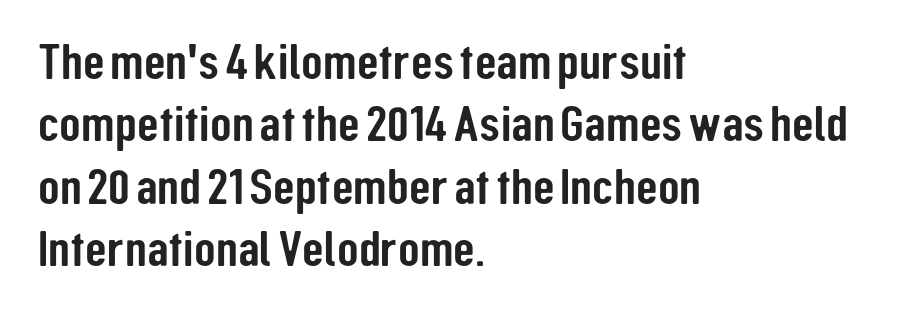
This sample has the flowing, uneven cadence of proportional lettering. Letter spacing: default. A normal amount of white space separates one row of letters from the next. Which margin do the lines hug? The left one — the right edge is uneven.
